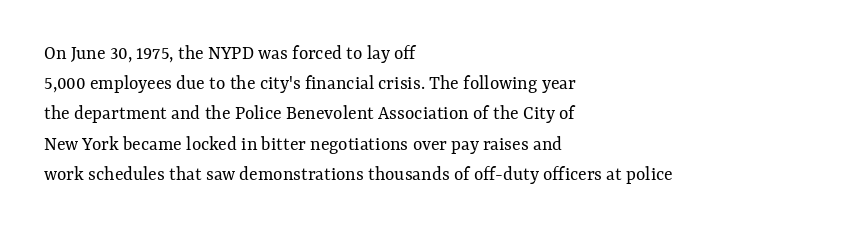
{"italic": "no", "bold": "no", "underline": "no", "align": "left", "line_spacing": "normal", "line_spacing_ratio": 1.51, "letter_spacing": "normal", "letter_spacing_em": 0.0, "glyph_px": 20}
